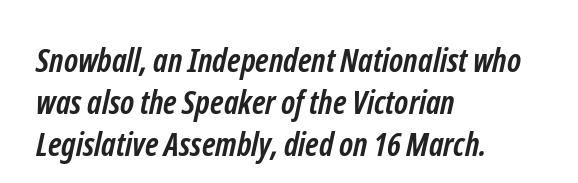
{"serif": "no", "bold": "yes", "weight": "semibold", "width": "condensed", "stroke_contrast": "low", "x_height": "medium", "monospaced": "no", "underline": "no", "align": "left", "line_spacing": "normal", "line_spacing_ratio": 1.27, "letter_spacing": "normal", "letter_spacing_em": 0.0, "glyph_px": 33}
